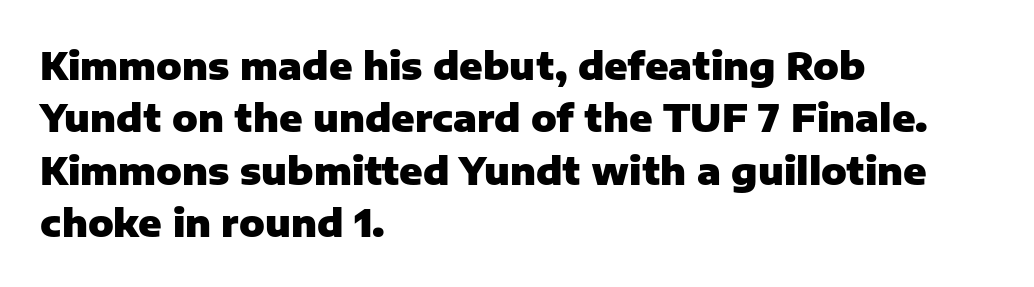
Letterform terminals end flat and unadorned throughout the passage. Here the designer chose a conventional face with non-uniform glyph widths. Casual observation: everything's shoved over to the left. The passage shown stacks its lines at a standard gap.
